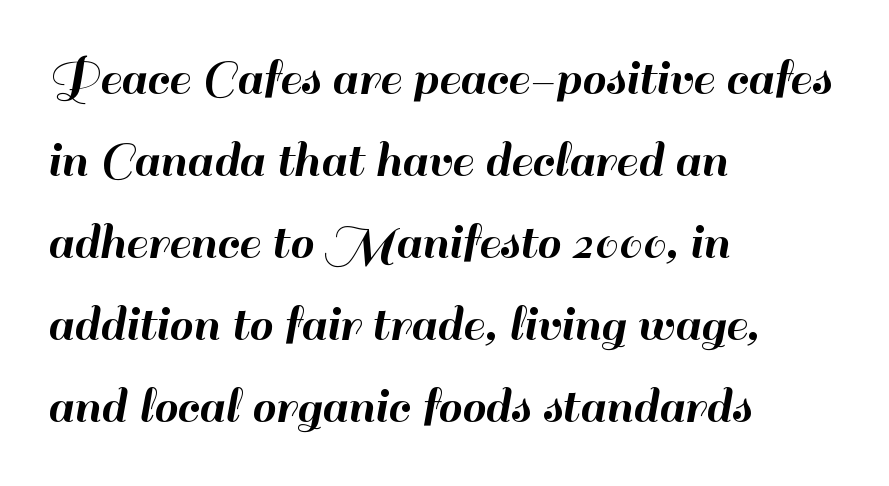
The image shows 54 px sans-serif type; set left-aligned, normal line spacing (1.52x), normal letter spacing, not underlined; high stroke contrast and a small x-height.
